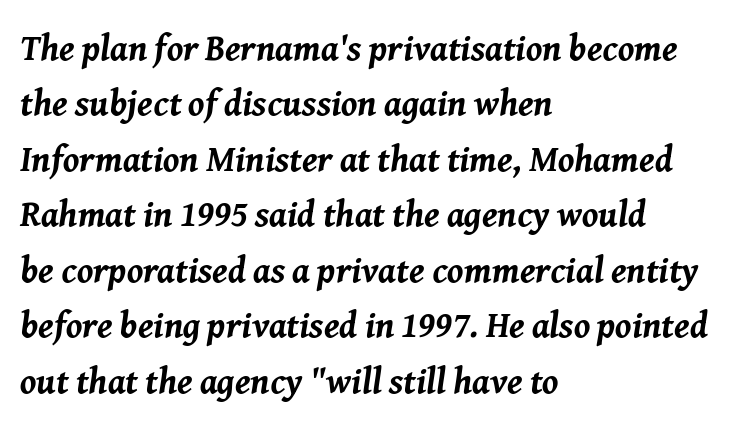
Q: Is the text bold? A: Yes.
Q: Is the text italic (slanted)? A: Yes, it leans right by about 8 degrees.
Q: Is the text underlined? A: No.
Q: How is the paragraph aligned? A: Left-aligned.
Q: Is the spacing between letters normal or unusually wide? A: Normal.
Q: Is the spacing between lines tight, normal or loose? A: Normal.
Q: Width (condensed, normal, or wide)? A: Normal.
Q: Stroke contrast? A: Medium.
Q: x-height? A: Medium.
Q: Monospaced? A: No.
